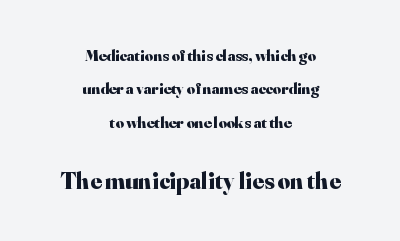
The image shows 24 px bold type, upright; set centered, loose line spacing (2.09x), normal letter spacing, not underlined; the second (bottom) block is 1.5x larger.
